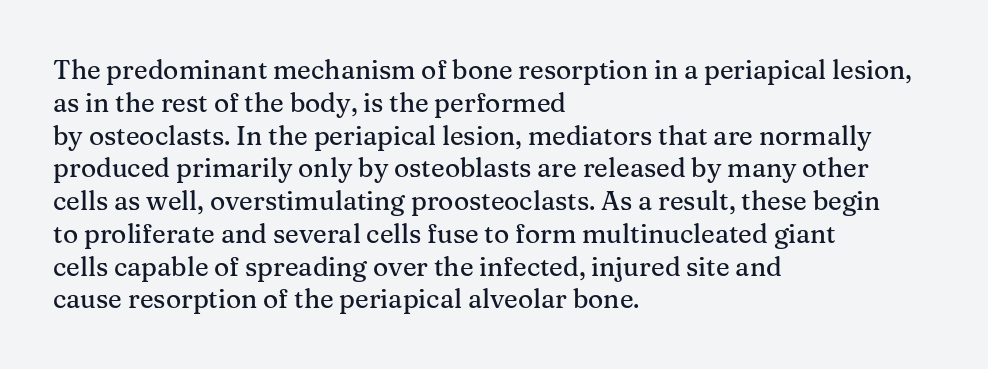
Each new line begins a customary step beneath the previous one. The passage shown is not underscored anywhere. Unlike italic type, these characters show no tilt at all. Casual observation: everything's shoved over to the left.
